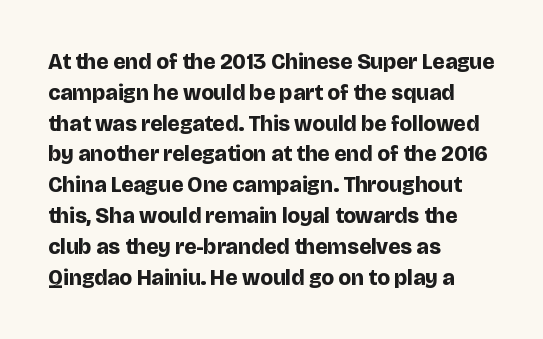
{"italic": "no", "bold": "yes", "underline": "no", "align": "left", "line_spacing": "normal", "line_spacing_ratio": 1.4, "letter_spacing": "normal", "letter_spacing_em": 0.0, "glyph_px": 22}
